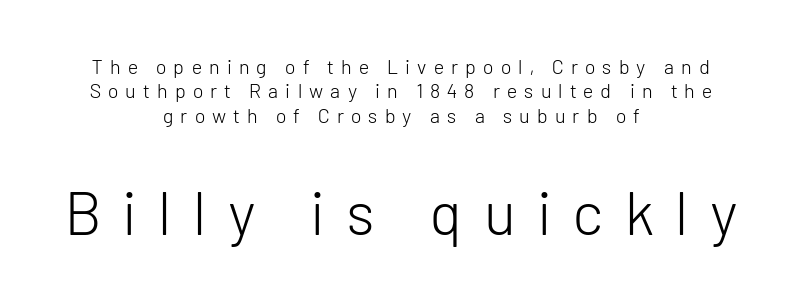
The image shows 60 px light sans-serif type, upright; set centered, line spacing 1.22x, unusually wide letter spacing (+0.36 em), not underlined; the second (bottom) block is 3.0x larger; low stroke contrast and a medium x-height.
